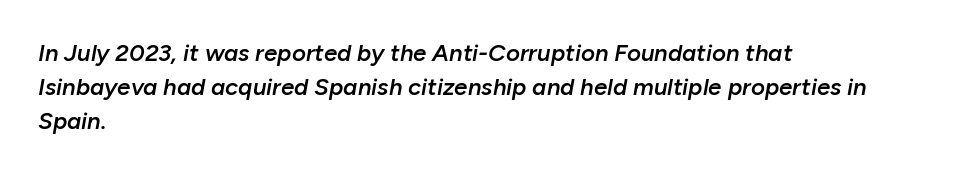
Bold? Not quite — semibold, heavier than regular but stopping short. Nobody touched the tracking dial on this one. Is the type slanted? Yes — the strokes lean at a clear angle. This sample keeps an unexceptional amount of space between lines. The words here are not underlined.
